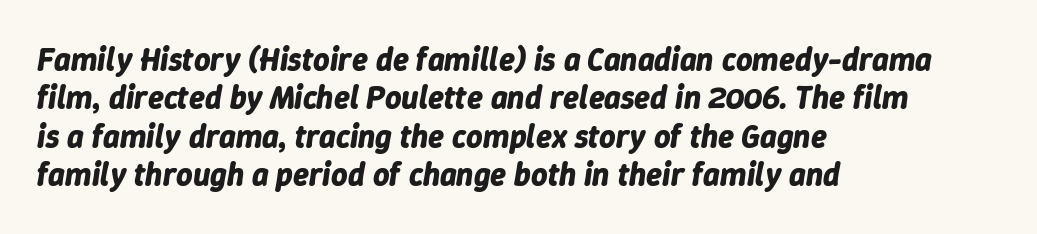
The image shows 32 px bold type, italic (leaning right); set left-aligned, line spacing 1.2x, normal letter spacing, not underlined; low stroke contrast and a medium x-height.
